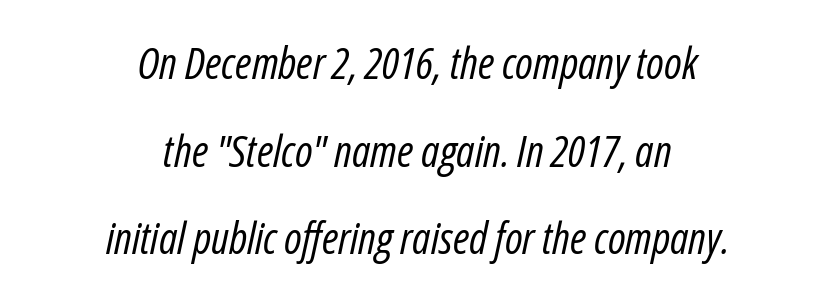
Vertically, the passage feels expansive, rows floating well apart. This sample uses an oblique cut, with every glyph tilted off the vertical. The face used here is proportionally spaced, like ordinary book or web type. Teacher's note: observe the equal gaps on both sides — that is centered alignment. These glyphs show unthickened strokes, regular width or finer. The strip under each line holds only bare page.
